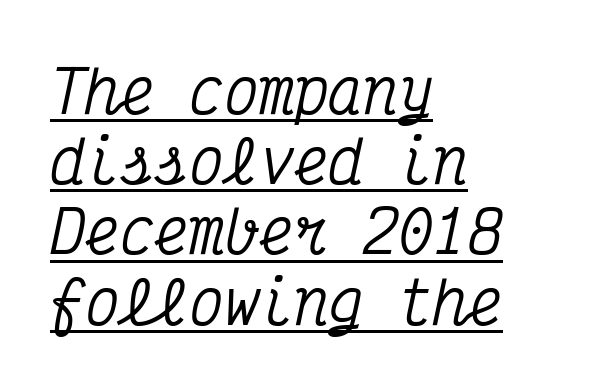
The image shows 58 px condensed serif type, italic (leaning right), monospaced; set left-aligned, line spacing 1.21x, normal letter spacing, underlined; medium stroke contrast and a medium x-height.
